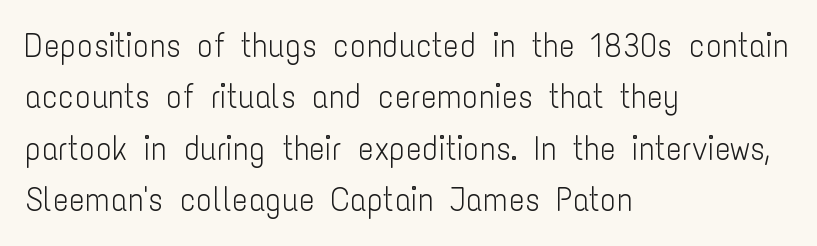
The axis of the letterforms is exactly vertical. Leftover space on each line is placed entirely after the last word. The typesetting does not lean heavy: it is not bold. There is no visible air inserted between adjacent glyphs. The passage shown is typed in a proportional face where columns would drift. A typesetter would label this face a sans.
